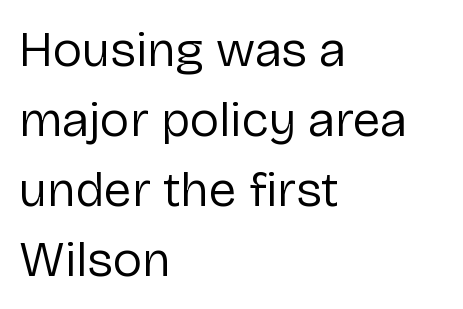
The image shows 50 px regular-weight sans-serif type, upright; set left-aligned, normal line spacing (1.4x), normal letter spacing, not underlined; low stroke contrast and a medium x-height.
